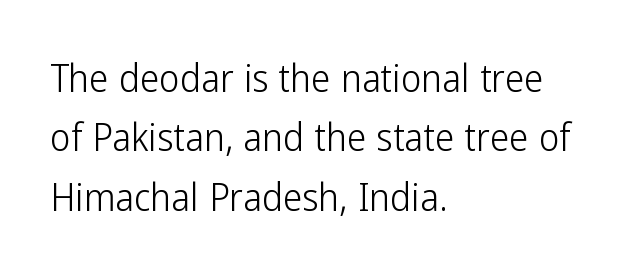
Q: Is the text bold? A: No.
Q: Is the text italic (slanted)? A: No, it is upright.
Q: Is the typeface a serif or a sans-serif typeface? A: Sans-serif.
Q: Is the text underlined? A: No.
Q: How is the paragraph aligned? A: Left-aligned.
Q: Is the spacing between letters normal or unusually wide? A: Normal.
Q: Is the spacing between lines tight, normal or loose? A: Normal.
Q: Width (condensed, normal, or wide)? A: Condensed.
Q: Stroke contrast? A: Low.
Q: x-height? A: Medium.
Q: Monospaced? A: No.
